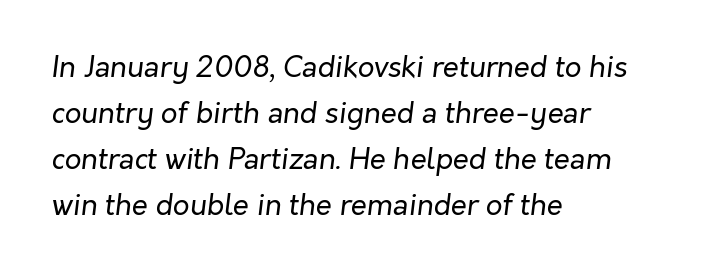
{"italic": "yes", "lean": "right", "slant_degrees": 7, "bold": "no", "weight": "regular", "width": "normal", "stroke_contrast": "low", "x_height": "medium", "monospaced": "no", "underline": "no", "align": "left", "line_spacing": "normal", "line_spacing_ratio": 1.59, "letter_spacing": "normal", "letter_spacing_em": 0.0, "glyph_px": 29}
